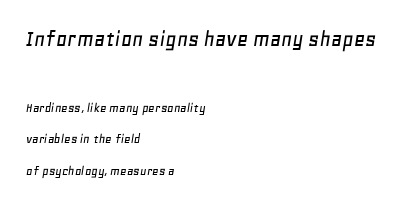
The image shows 24 px text type, italic (leaning right); set left-aligned, loose line spacing (2.27x), normal letter spacing, not underlined; the first (top) block is 1.71x larger.
